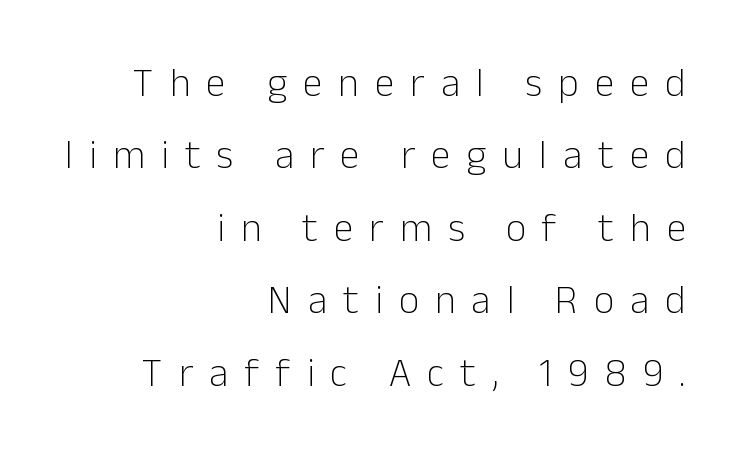
You could only call the tracking loose — the letters float apart. Looks like regular typesetting: each glyph gets only the width it needs. Plain, unruled lines of type. Is this a sans? Yes — the strokes have no serifs. Stroke thickness stays within the range of a standard reading face or lighter.
